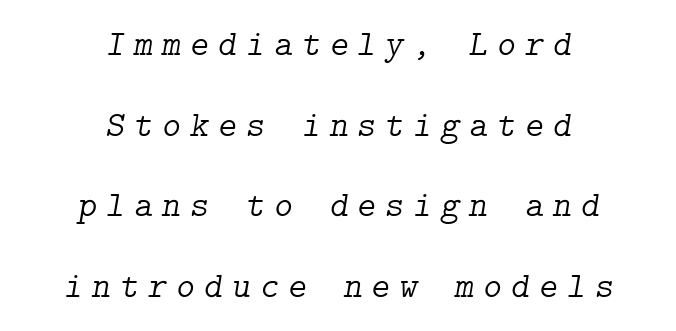
The image shows 36 px light serif type, italic (leaning right); set centered, loose line spacing (2.24x), unusually wide letter spacing (+0.25 em), not underlined; low stroke contrast and a medium x-height.
